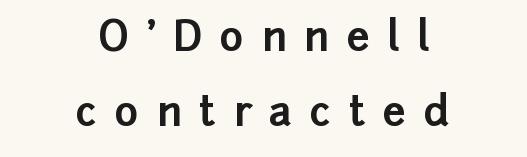
The image shows 41 px bold sans-serif type, upright; set centered, line spacing 1.82x, unusually wide letter spacing (+0.43 em), not underlined; low stroke contrast and a medium x-height.
